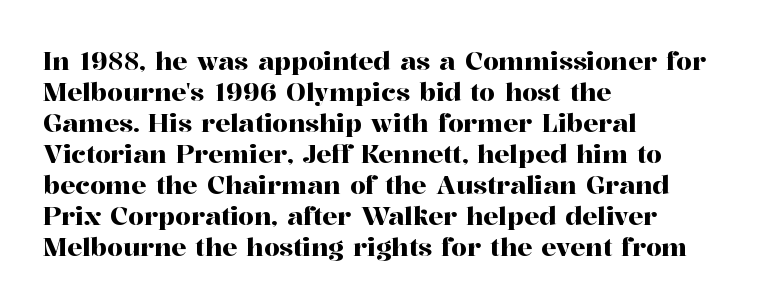
Clear beneath every line of the passage. Is the block centered? No — it sits flush against the left margin. Observe the ordinary spacing: letters are neighbours, not strangers. The letters stand upright; this is a roman face.
